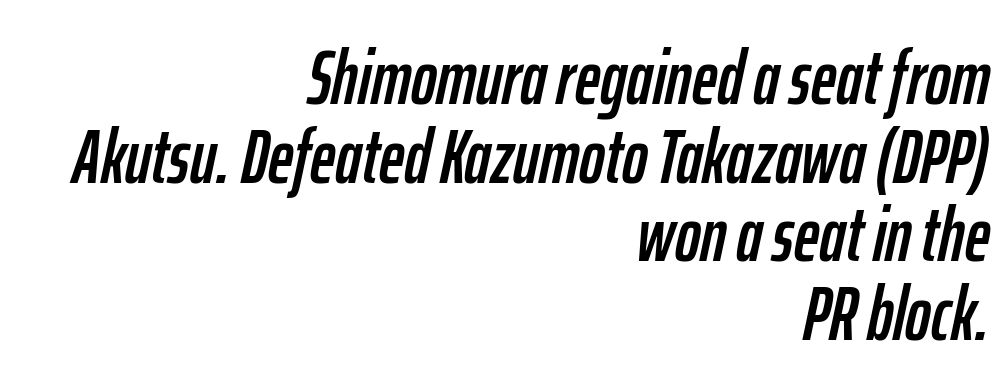
The image shows 77 px condensed type, italic (leaning right); set right-aligned, tight line spacing (1.02x), normal letter spacing, not underlined; low stroke contrast and a medium x-height.
